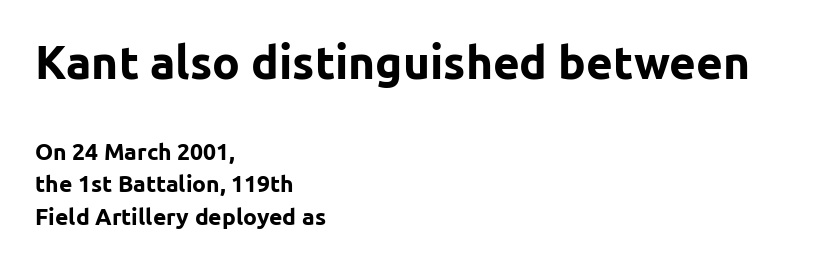
Q: Is the text bold? A: Yes.
Q: Is the text italic (slanted)? A: No, it is upright.
Q: Is the typeface a serif or a sans-serif typeface? A: Sans-serif.
Q: Is the text underlined? A: No.
Q: How is the paragraph aligned? A: Left-aligned.
Q: Is the spacing between letters normal or unusually wide? A: Normal.
Q: Is the spacing between lines tight, normal or loose? A: Normal.
Q: Which block of text is set in a larger size, the first (top) or the second (bottom)? A: The first (top) one.
Q: Width (condensed, normal, or wide)? A: Normal.
Q: Stroke contrast? A: Low.
Q: x-height? A: Medium.
Q: Monospaced? A: No.
